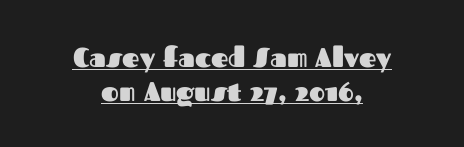
The image shows 27 px bold type, upright; set centered, normal line spacing (1.25x), normal letter spacing, underlined.
